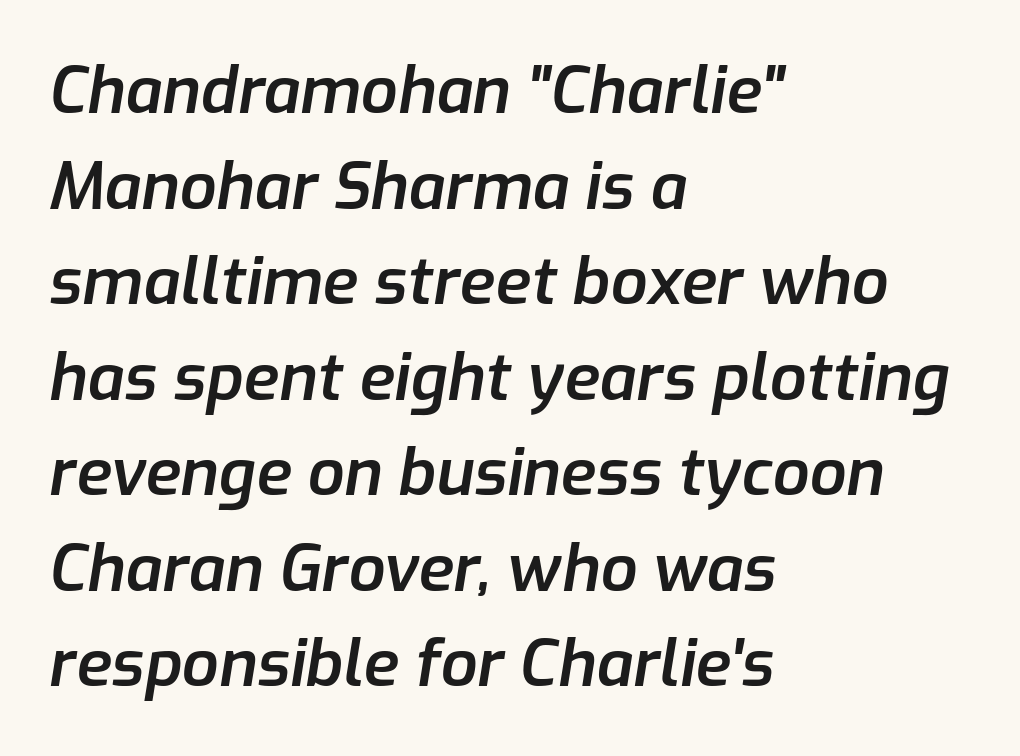
The image shows 65 px semibold type, italic (leaning right); set left-aligned, normal line spacing (1.47x), normal letter spacing, not underlined; low stroke contrast and a medium x-height.
